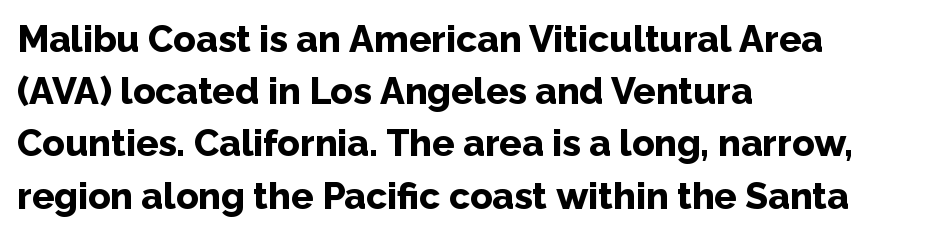
{"serif": "no", "italic": "no", "bold": "yes", "weight": "bold", "width": "normal", "stroke_contrast": "low", "x_height": "medium", "monospaced": "no", "underline": "no", "align": "left", "line_spacing": "normal", "line_spacing_ratio": 1.41, "letter_spacing": "normal", "letter_spacing_em": 0.0, "glyph_px": 37}
